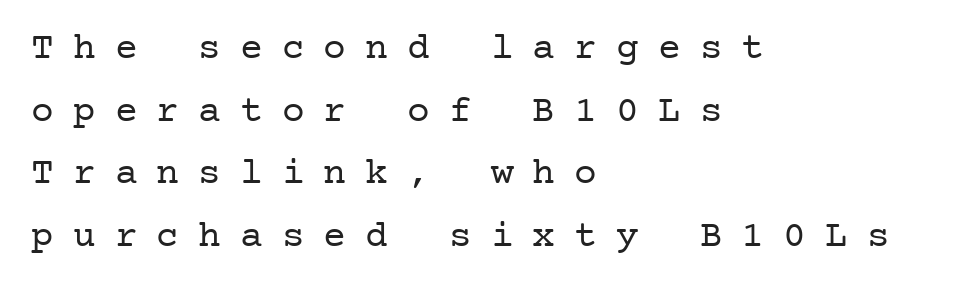
Typographically, this falls in the serif category. The baseline area is clear. Unlike italic type, these characters show no tilt at all. Is the type heavy? It reads as light-to-regular instead. Alignment: flush left.
